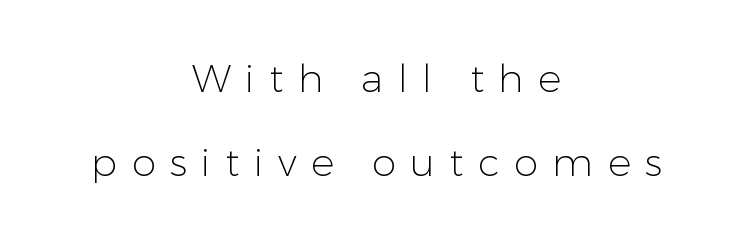
To sum up the face: it is a sans, with no serifs. Airy leading. The letters stand upright; this is a roman face. The foot of each line stays bare and open. Spacing verdict: proportional, widths tailored to each character. Horizontal alignment here is central, giving a formal, balanced look.
